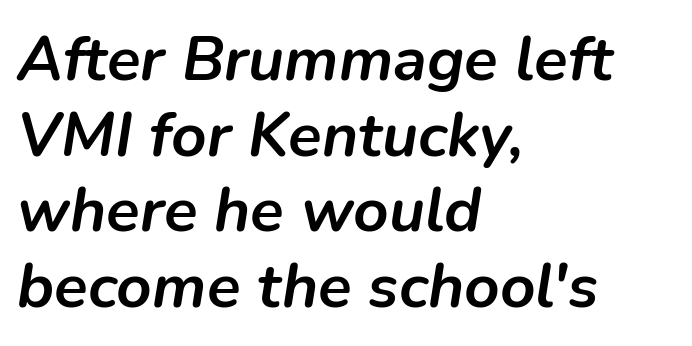
Q: Is the text bold? A: Yes.
Q: Is the text italic (slanted)? A: Yes, it leans right by about 9 degrees.
Q: Is the text underlined? A: No.
Q: How is the paragraph aligned? A: Left-aligned.
Q: Is the spacing between letters normal or unusually wide? A: Normal.
Q: Width (condensed, normal, or wide)? A: Normal.
Q: Stroke contrast? A: Low.
Q: x-height? A: Medium.
Q: Monospaced? A: No.
